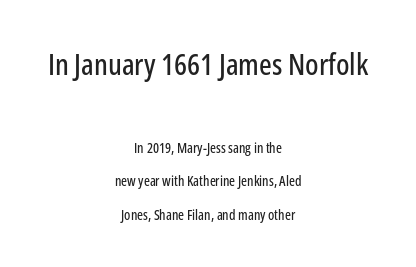
Q: Is the text italic (slanted)? A: No, it is upright.
Q: Is the typeface a serif or a sans-serif typeface? A: Sans-serif.
Q: Is the text underlined? A: No.
Q: How is the paragraph aligned? A: Centered.
Q: Is the spacing between letters normal or unusually wide? A: Normal.
Q: Is the spacing between lines tight, normal or loose? A: Loose.
Q: Which block of text is set in a larger size, the first (top) or the second (bottom)? A: The first (top) one.
Q: Width (condensed, normal, or wide)? A: Condensed.
Q: Stroke contrast? A: Low.
Q: x-height? A: Medium.
Q: Monospaced? A: No.
